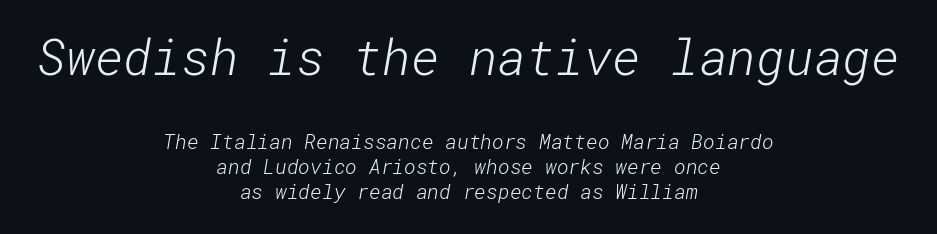
Q: Is the text bold? A: No.
Q: Is the typeface a serif or a sans-serif typeface? A: Sans-serif.
Q: Is the text underlined? A: No.
Q: How is the paragraph aligned? A: Centered.
Q: Is the spacing between letters normal or unusually wide? A: Normal.
Q: Is the spacing between lines tight, normal or loose? A: Normal.
Q: Which block of text is set in a larger size, the first (top) or the second (bottom)? A: The first (top) one.
Q: Width (condensed, normal, or wide)? A: Normal.
Q: Stroke contrast? A: Low.
Q: x-height? A: Medium.
